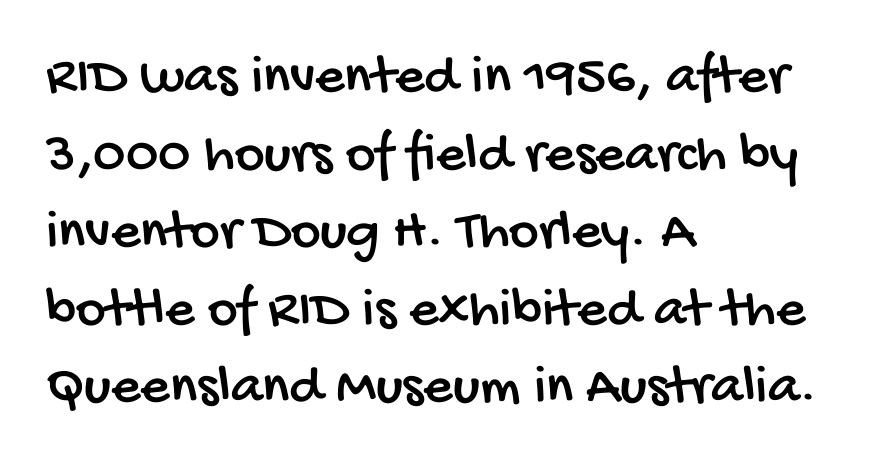
The image shows 57 px condensed sans-serif type; set left-aligned, normal line spacing (1.36x), normal letter spacing, not underlined; low stroke contrast and a large x-height.
